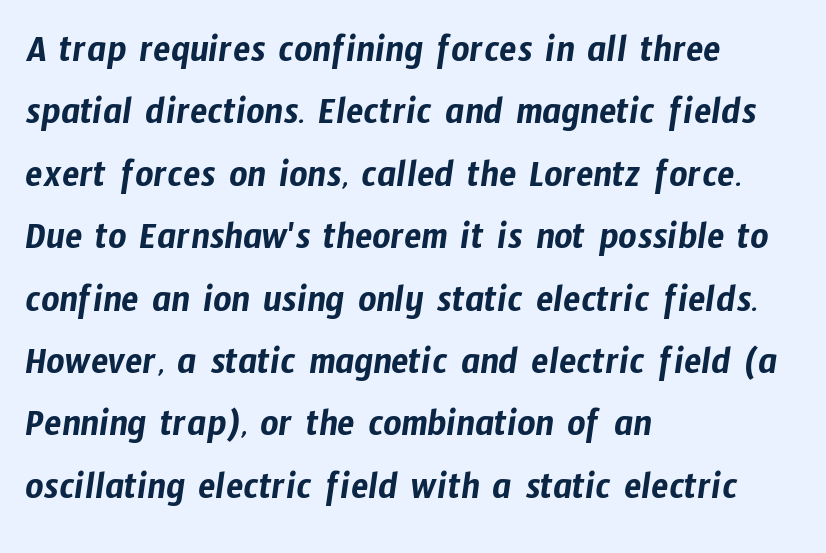
Q: Is the typeface a serif or a sans-serif typeface? A: Sans-serif.
Q: Is the text underlined? A: No.
Q: How is the paragraph aligned? A: Left-aligned.
Q: Is the spacing between letters normal or unusually wide? A: Normal.
Q: Is the spacing between lines tight, normal or loose? A: Normal.
Q: Width (condensed, normal, or wide)? A: Condensed.
Q: Stroke contrast? A: Low.
Q: x-height? A: Medium.
Q: Monospaced? A: No.
